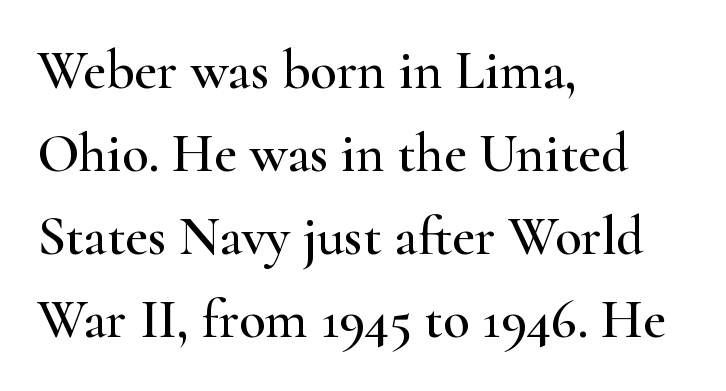
{"serif": "yes", "italic": "no", "width": "wide", "stroke_contrast": "high", "x_height": "small", "monospaced": "no", "underline": "no", "align": "left", "line_spacing": "normal", "line_spacing_ratio": 1.51, "letter_spacing": "normal", "letter_spacing_em": 0.0, "glyph_px": 55}
